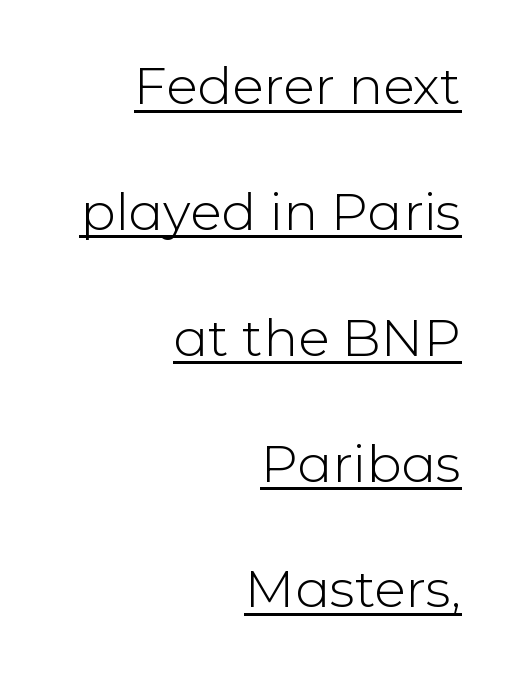
Letters have the restrained weight of plain body copy at most. Between one letter and the next there's only the usual sliver of space. The rag falls on the left side of this text block. Proportional: the letters do not fall into vertical columns. Is there an underline? Yes — a line sits under the letters. Is this a sans? Yes — the strokes have no serifs.
